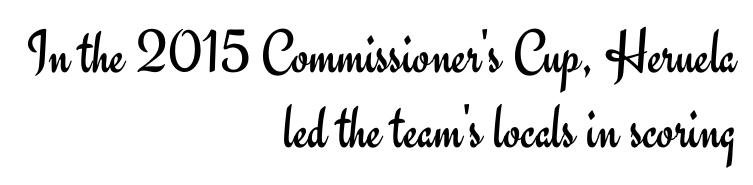
{"serif": "no", "bold": "no", "weight": "regular", "width": "normal", "stroke_contrast": "low", "x_height": "small", "monospaced": "no", "underline": "no", "align": "right", "line_spacing_ratio": 1.21, "letter_spacing": "normal", "letter_spacing_em": 0.0, "glyph_px": 62}
